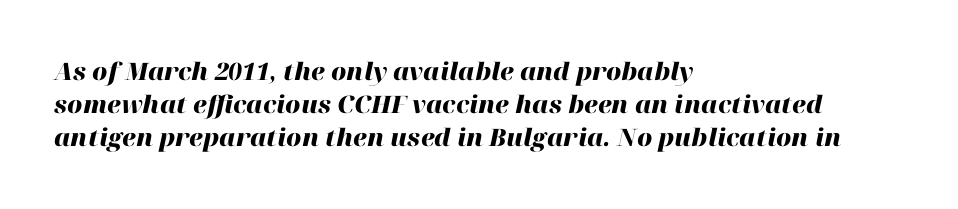
Q: Is the text bold? A: Yes.
Q: Is the text italic (slanted)? A: Yes, it leans right by about 12 degrees.
Q: Is the text underlined? A: No.
Q: How is the paragraph aligned? A: Left-aligned.
Q: Is the spacing between letters normal or unusually wide? A: Normal.
Q: Is the spacing between lines tight, normal or loose? A: Normal.
